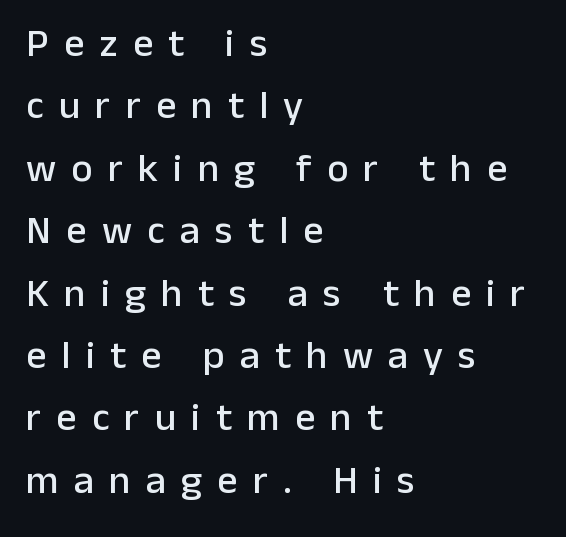
Q: Is the text italic (slanted)? A: No, it is upright.
Q: Is the typeface a serif or a sans-serif typeface? A: Sans-serif.
Q: Is the text underlined? A: No.
Q: How is the paragraph aligned? A: Left-aligned.
Q: Is the spacing between letters normal or unusually wide? A: Unusually wide.
Q: Is the spacing between lines tight, normal or loose? A: Normal.
Q: Width (condensed, normal, or wide)? A: Normal.
Q: Stroke contrast? A: Low.
Q: x-height? A: Medium.
Q: Monospaced? A: No.
